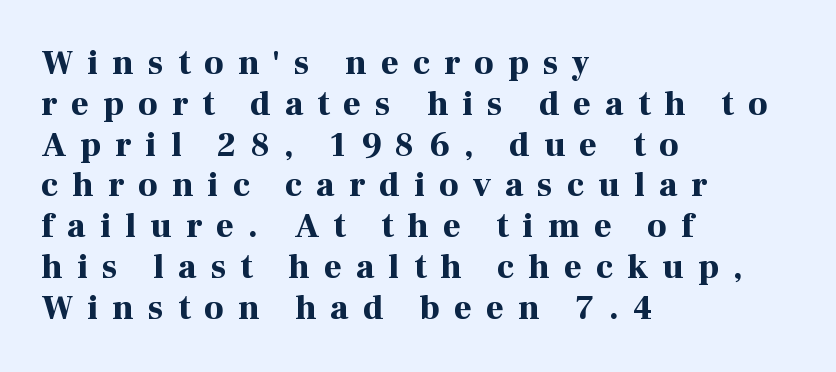
Posture: vertical. Each letter's strokes conclude with small projecting serifs. Each glyph is drawn with heavy, bold strokes. Line beginnings align vertically; line endings do not. The face used here is proportionally spaced, like ordinary book or web type.
